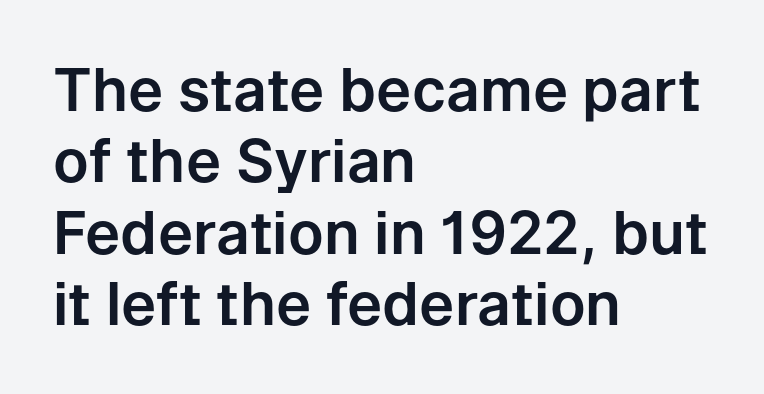
Q: Is the text italic (slanted)? A: No, it is upright.
Q: Is the typeface a serif or a sans-serif typeface? A: Sans-serif.
Q: Is the text underlined? A: No.
Q: How is the paragraph aligned? A: Left-aligned.
Q: Is the spacing between letters normal or unusually wide? A: Normal.
Q: Width (condensed, normal, or wide)? A: Normal.
Q: Stroke contrast? A: Low.
Q: x-height? A: Medium.
Q: Monospaced? A: No.
